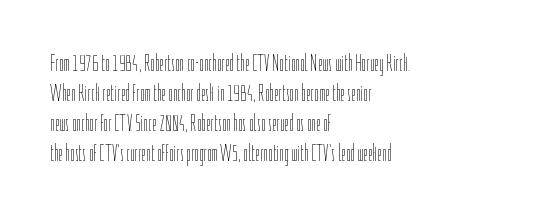
The image shows 23 px text type, upright; set left-aligned, normal line spacing (1.3x), normal letter spacing, not underlined.
